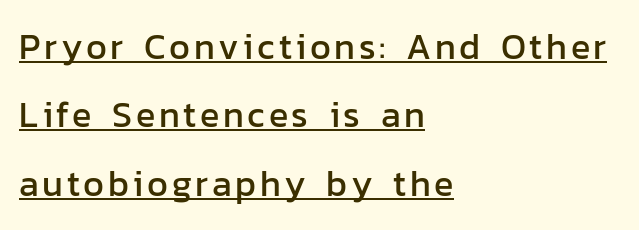
The lettering holds an erect, upright posture throughout. Each letter's strokes conclude bluntly, with no projecting serifs. One glance says open: line gaps are wider than usual. Each letter keeps its own natural width here, so spacing adapts to shape. These lines are set flush left with a ragged right edge.
